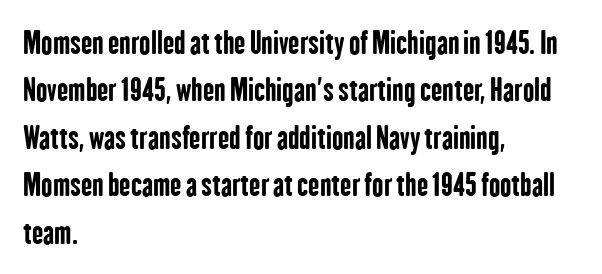
{"serif": "no", "italic": "no", "bold": "yes", "weight": "bold", "width": "condensed", "stroke_contrast": "low", "x_height": "medium", "monospaced": "no", "underline": "no", "align": "left", "line_spacing": "normal", "line_spacing_ratio": 1.58, "letter_spacing": "normal", "letter_spacing_em": 0.0, "glyph_px": 30}
